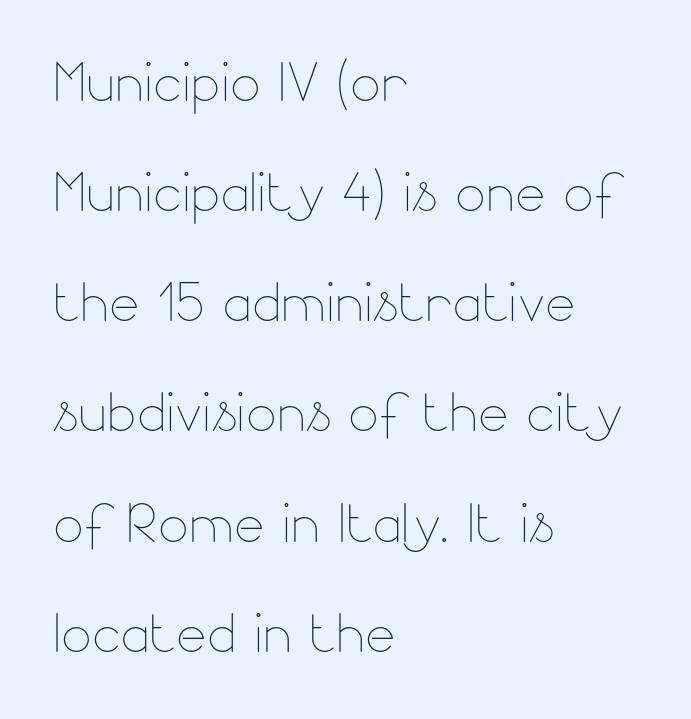
The image shows 72 px thin type, upright; set left-aligned, normal line spacing (1.53x), normal letter spacing, not underlined; low stroke contrast and a small x-height.
